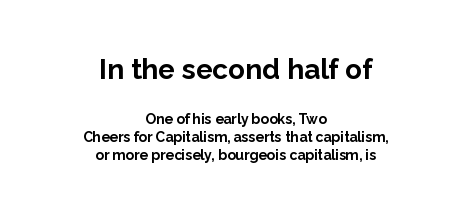
The image shows 28 px bold sans-serif type, upright; set centered, normal line spacing (1.27x), normal letter spacing, not underlined; the first (top) block is 2.0x larger; low stroke contrast and a medium x-height.
